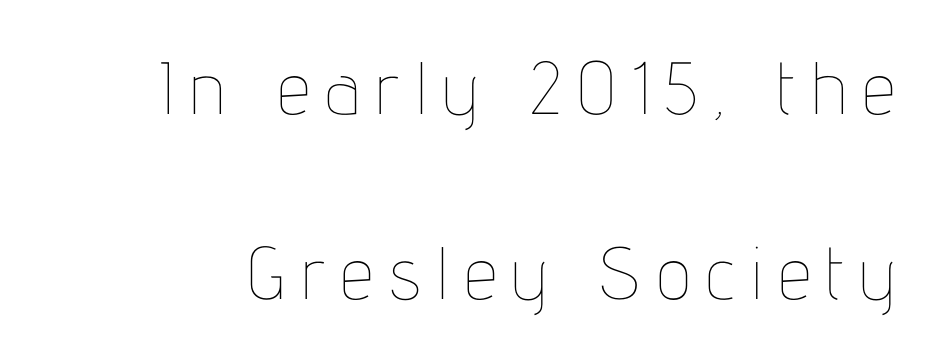
The image shows 74 px thin, condensed type, upright; set loose line spacing (2.5x), unusually wide letter spacing (+0.21 em), not underlined; low stroke contrast and a medium x-height.
